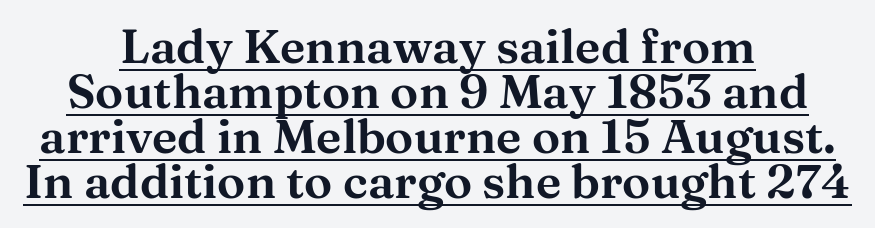
The image shows 47 px wide serif type, upright; set centered, tight line spacing (0.96x), normal letter spacing, underlined; medium stroke contrast and a medium x-height.
